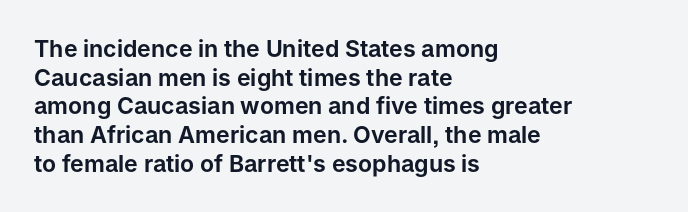
The image shows 23 px text type, upright; set left-aligned, normal line spacing (1.25x), normal letter spacing, not underlined.
